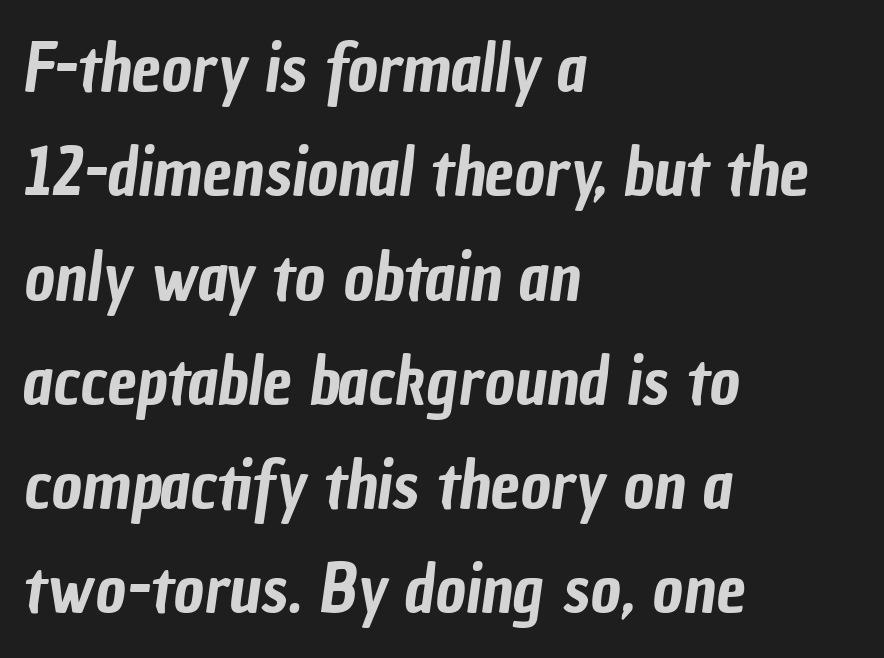
{"serif": "no", "width": "condensed", "stroke_contrast": "low", "x_height": "medium", "monospaced": "no", "underline": "no", "align": "left", "line_spacing": "normal", "line_spacing_ratio": 1.58, "letter_spacing": "normal", "letter_spacing_em": 0.0, "glyph_px": 66}
